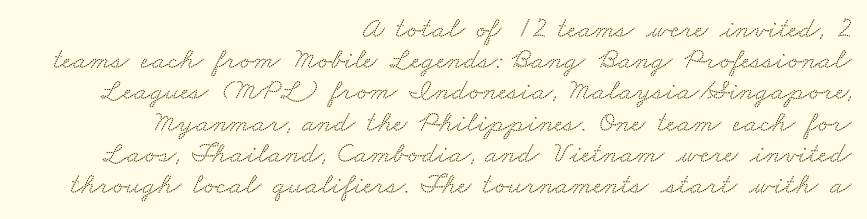
Q: Is the typeface a serif or a sans-serif typeface? A: Serif.
Q: Is the text underlined? A: No.
Q: How is the paragraph aligned? A: Right-aligned.
Q: Is the spacing between letters normal or unusually wide? A: Normal.
Q: Is the spacing between lines tight, normal or loose? A: Tight.
Q: Width (condensed, normal, or wide)? A: Wide.
Q: Stroke contrast? A: Low.
Q: x-height? A: Small.
Q: Monospaced? A: No.
